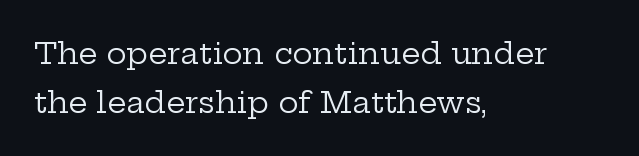
The image shows 30 px regular-weight, wide serif type, upright; set left-aligned, normal line spacing (1.64x), normal letter spacing, not underlined; low stroke contrast and a medium x-height.
